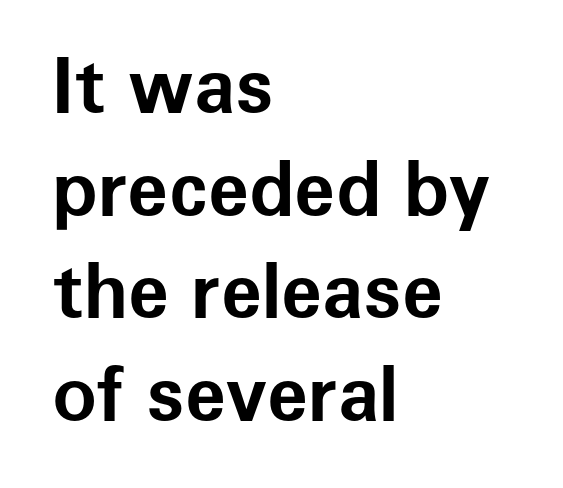
Set as a true bold cut, around the 700 mark. A typesetter would call this zero additional tracking. Posture: vertical. Left-aligned paragraph, ragged on the right. Here the designer chose a conventional face with non-uniform glyph widths. Honestly, the row spacing looks completely unremarkable.
